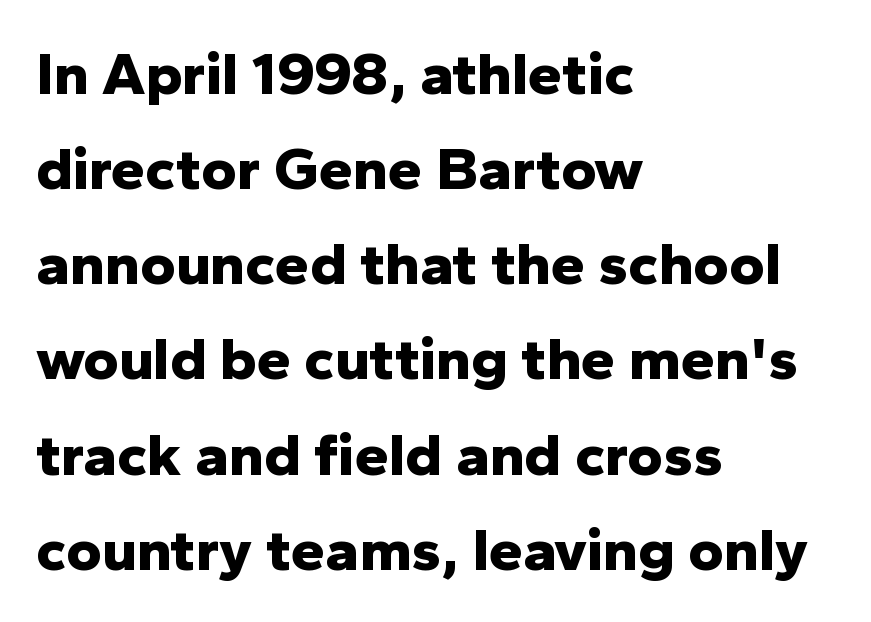
The face used here is proportionally spaced, like ordinary book or web type. How would I describe the line gaps? Plain and ordinary. Short note: letters normally spaced. These lines are composed in type without serifs. Designer's note — italics off, roman on.
